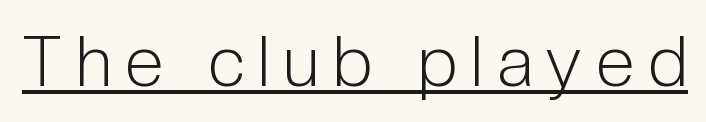
The image shows 70 px light, condensed sans-serif type, upright; set unusually wide letter spacing (+0.2 em), underlined; low stroke contrast and a medium x-height.
